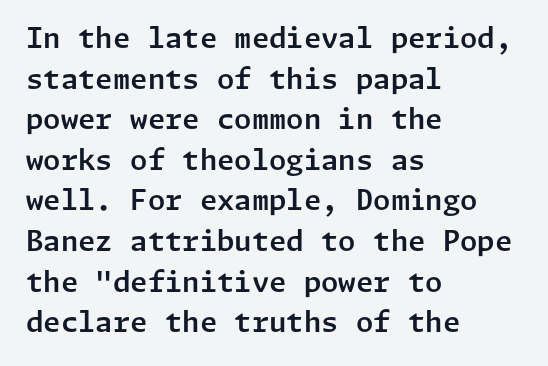
{"serif": "no", "italic": "no", "width": "normal", "stroke_contrast": "low", "x_height": "medium", "underline": "no", "align": "left", "line_spacing": "normal", "line_spacing_ratio": 1.45, "letter_spacing": "normal", "letter_spacing_em": 0.0, "glyph_px": 28}
